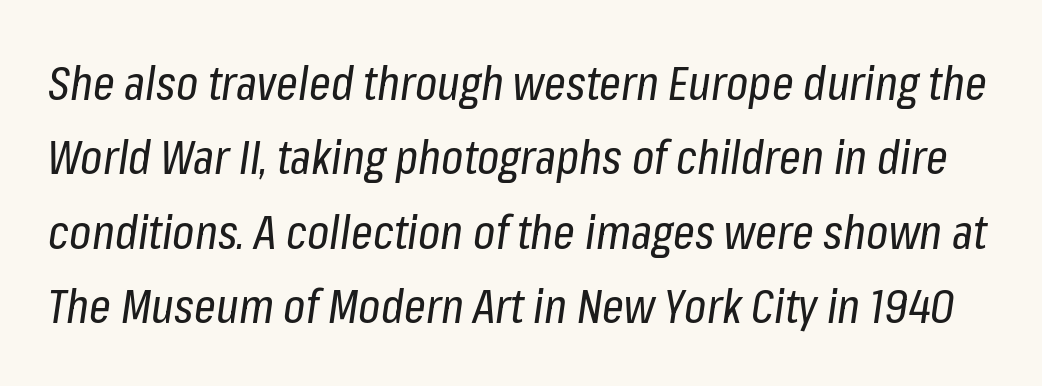
{"italic": "yes", "lean": "right", "slant_degrees": 8, "bold": "no", "weight": "regular", "width": "condensed", "stroke_contrast": "low", "x_height": "medium", "monospaced": "no", "underline": "no", "line_spacing": "normal", "line_spacing_ratio": 1.55, "letter_spacing": "normal", "letter_spacing_em": 0.0, "glyph_px": 48}
